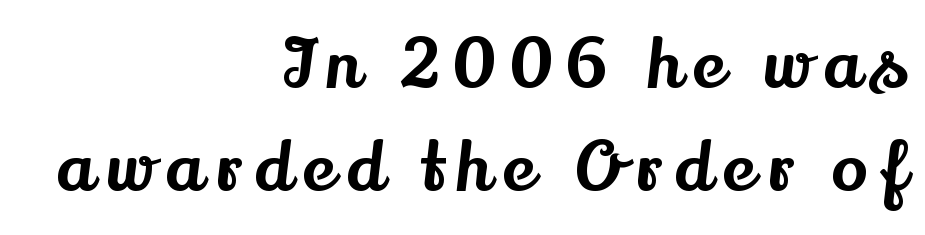
Q: Is the text italic (slanted)? A: Yes.
Q: Is the typeface a serif or a sans-serif typeface? A: Serif.
Q: Is the text underlined? A: No.
Q: How is the paragraph aligned? A: Right-aligned.
Q: Is the spacing between lines tight, normal or loose? A: Normal.
Q: Width (condensed, normal, or wide)? A: Normal.
Q: Stroke contrast? A: Medium.
Q: x-height? A: Small.
Q: Monospaced? A: No.
